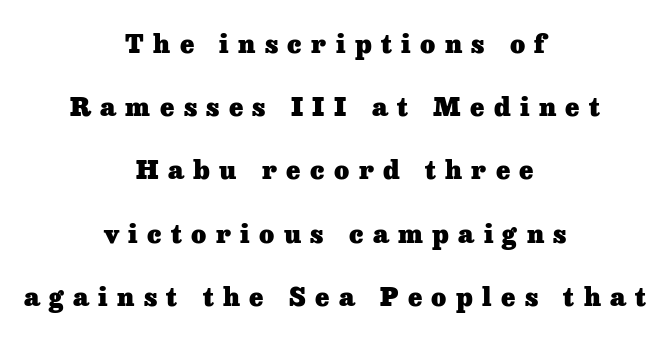
Q: Is the text bold? A: Yes.
Q: Is the text italic (slanted)? A: No, it is upright.
Q: Is the text underlined? A: No.
Q: How is the paragraph aligned? A: Centered.
Q: Is the spacing between letters normal or unusually wide? A: Unusually wide.
Q: Is the spacing between lines tight, normal or loose? A: Loose.
